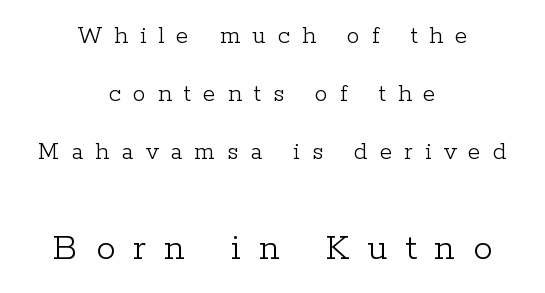
The image shows 39 px light serif type, upright; set centered, loose line spacing (2.24x), unusually wide letter spacing (+0.46 em), not underlined; the second (bottom) block is 1.5x larger; low stroke contrast and a medium x-height.
